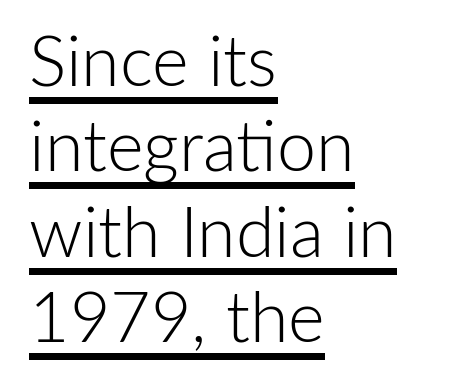
Tall strokes in this sample are plumb rather than angled. Does a line run under the words? Yes, clearly. The paragraph shown leans on its left margin. Look at the tracking — it's just the regular setting, nothing added. Typographically, this falls in the sans-serif category. Summary of weight: not heavy and not bold.
